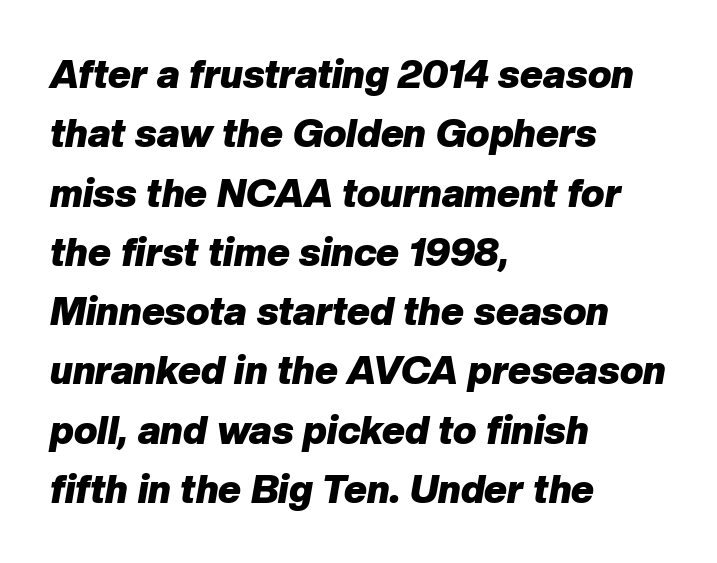
{"italic": "yes", "lean": "right", "slant_degrees": 10, "bold": "yes", "weight": "heavy", "width": "normal", "stroke_contrast": "low", "x_height": "medium", "monospaced": "no", "underline": "no", "align": "left", "line_spacing": "normal", "line_spacing_ratio": 1.52, "letter_spacing": "normal", "letter_spacing_em": 0.0, "glyph_px": 39}
